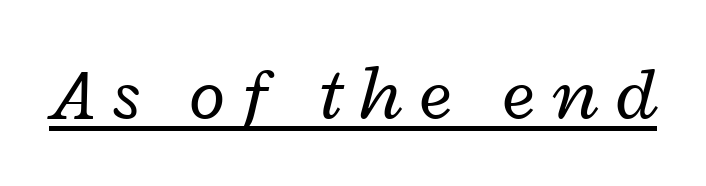
Q: Is the text bold? A: No.
Q: Is the text italic (slanted)? A: Yes, it leans right by about 12 degrees.
Q: Is the text underlined? A: Yes.
Q: Is the spacing between letters normal or unusually wide? A: Unusually wide.
Q: Width (condensed, normal, or wide)? A: Wide.
Q: Stroke contrast? A: Low.
Q: x-height? A: Medium.
Q: Monospaced? A: No.
